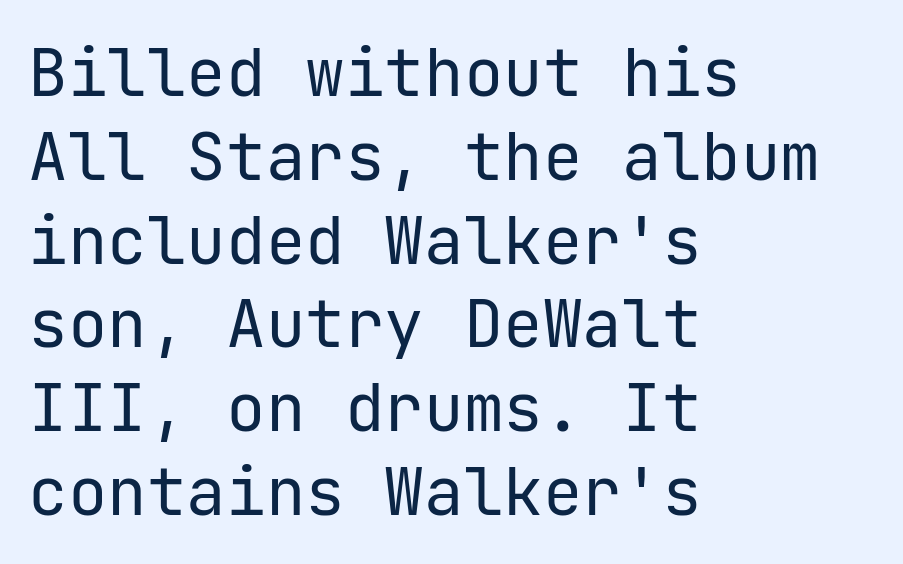
The image shows 66 px regular-weight sans-serif type, upright; set left-aligned, normal line spacing (1.27x), normal letter spacing, not underlined; low stroke contrast and a medium x-height.
